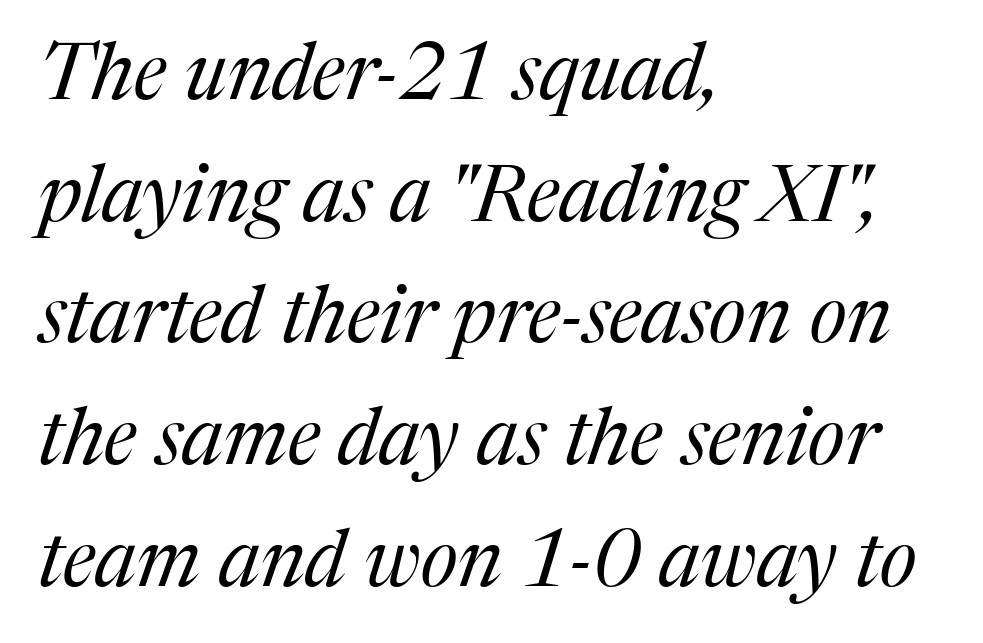
{"serif": "yes", "italic": "yes", "lean": "right", "slant_degrees": 17, "bold": "no", "weight": "regular", "width": "normal", "stroke_contrast": "medium", "x_height": "medium", "monospaced": "no", "underline": "no", "align": "left", "line_spacing": "normal", "line_spacing_ratio": 1.54, "letter_spacing": "normal", "letter_spacing_em": 0.0, "glyph_px": 79}
